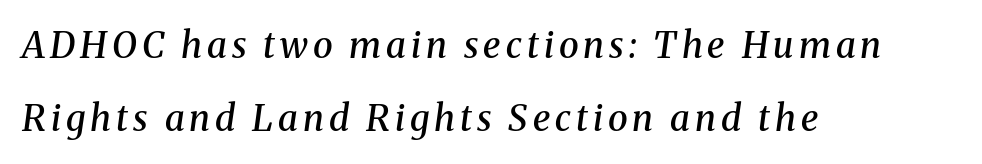
Q: Is the text bold? A: Semi-bold.
Q: Is the text italic (slanted)? A: Yes, it leans right by about 8 degrees.
Q: Is the typeface a serif or a sans-serif typeface? A: Serif.
Q: Is the text underlined? A: No.
Q: How is the paragraph aligned? A: Left-aligned.
Q: Is the spacing between lines tight, normal or loose? A: Loose.
Q: Width (condensed, normal, or wide)? A: Normal.
Q: Stroke contrast? A: Medium.
Q: x-height? A: Medium.
Q: Monospaced? A: No.
